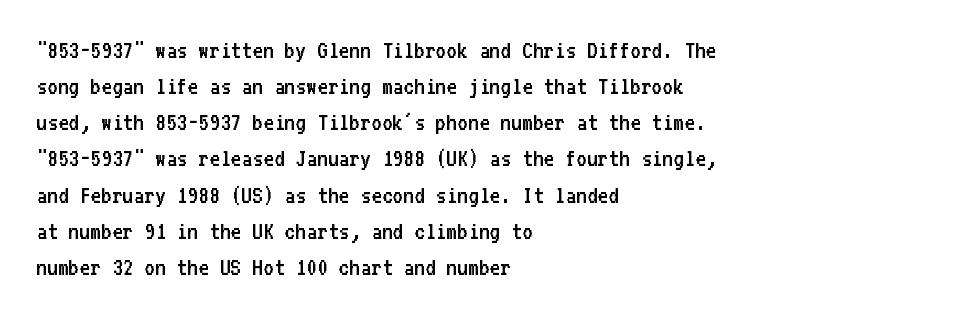
The image shows 26 px text type, upright; set left-aligned, normal line spacing (1.39x), normal letter spacing, not underlined.
